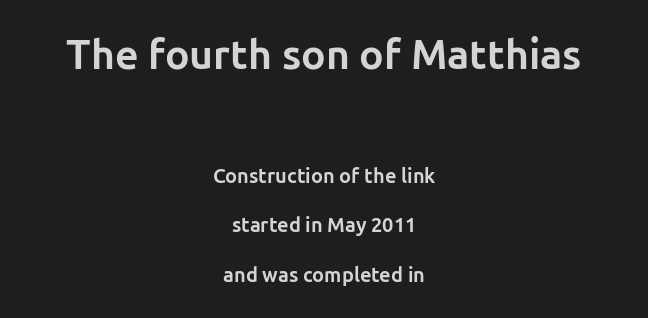
The image shows 41 px bold sans-serif type, upright; set centered, loose line spacing (2.47x), normal letter spacing, not underlined; the first (top) block is 2.05x larger; low stroke contrast and a medium x-height.
